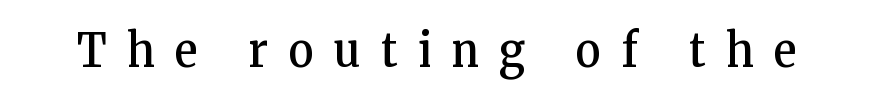
The image shows 48 px regular-weight, condensed serif type, upright; set unusually wide letter spacing (+0.44 em), not underlined; low stroke contrast and a medium x-height.
